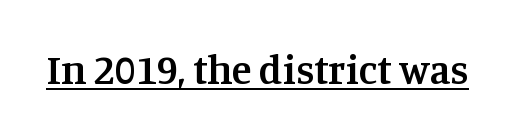
The passage shown is underscored from start to finish. The face used here is seriffed, in the tradition of book romans. Each word holds together tightly as a unit, with standard inter-letter gaps. Moderately thickened strokes mark this as semibold type. The passage shown is typed in a proportional face where columns would drift.
